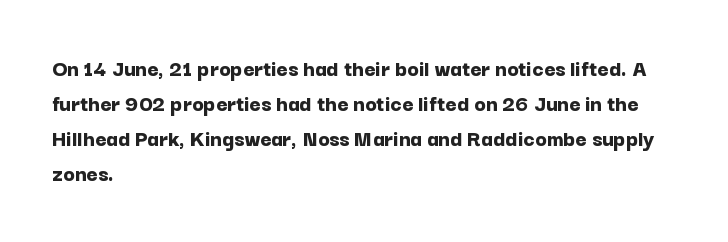
Q: Is the text bold? A: Yes.
Q: Is the text italic (slanted)? A: No, it is upright.
Q: Is the text underlined? A: No.
Q: How is the paragraph aligned? A: Left-aligned.
Q: Is the spacing between letters normal or unusually wide? A: Normal.
Q: Is the spacing between lines tight, normal or loose? A: Normal.
